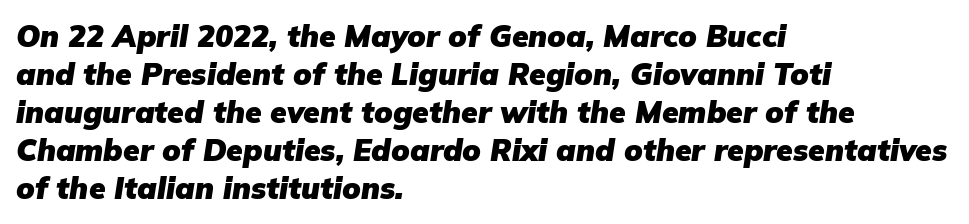
{"italic": "yes", "lean": "right", "slant_degrees": 9, "bold": "yes", "weight": "heavy", "width": "normal", "stroke_contrast": "low", "x_height": "medium", "monospaced": "no", "underline": "no", "align": "left", "line_spacing": "normal", "line_spacing_ratio": 1.27, "letter_spacing": "normal", "letter_spacing_em": 0.0, "glyph_px": 30}
